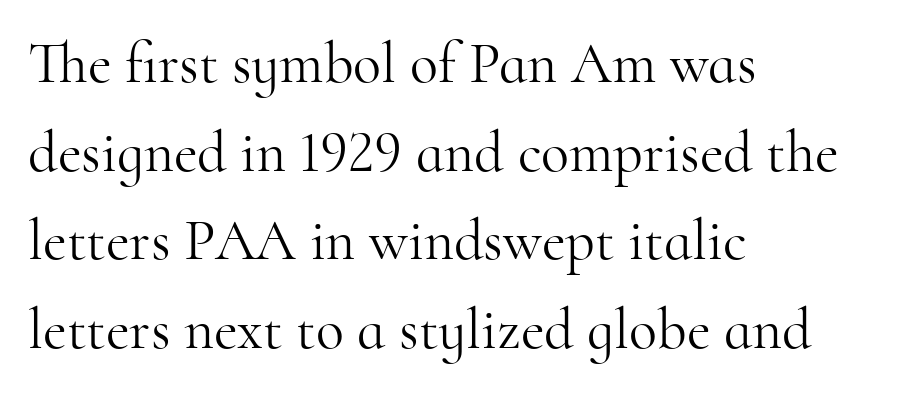
The image shows 58 px light serif type, upright; set left-aligned, normal line spacing (1.53x), normal letter spacing, not underlined; high stroke contrast and a small x-height.
